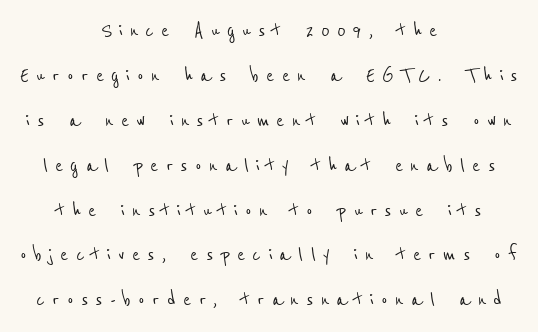
{"underline": "no", "align": "center", "line_spacing_ratio": 1.87, "letter_spacing": "wide", "letter_spacing_em": 0.3, "glyph_px": 24}
